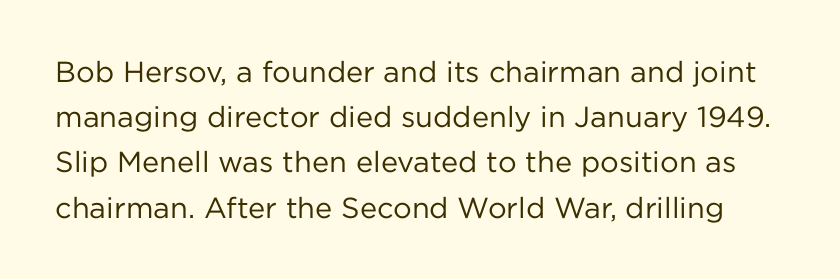
The image shows 29 px regular-weight sans-serif type, upright; set normal line spacing (1.56x), normal letter spacing, not underlined; low stroke contrast and a medium x-height.
